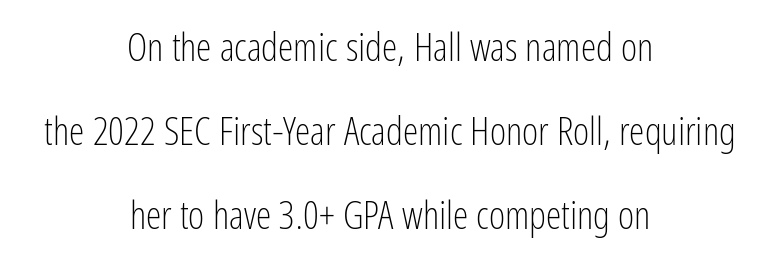
Underline: absent. The lines in this sample share a center point and differ in where they start and stop. Think of a printed novel: that variable character pitch is what you see here. The font's upright variant was chosen for this text.
